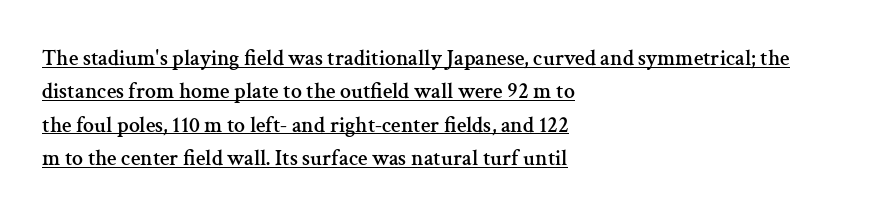
{"italic": "no", "underline": "yes", "align": "left", "line_spacing": "normal", "line_spacing_ratio": 1.52, "letter_spacing": "normal", "letter_spacing_em": 0.0, "glyph_px": 22}
